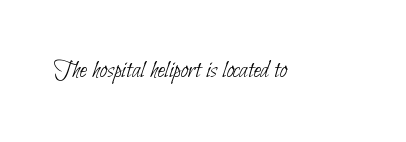
Vertical stems look standard width or narrower in stroke. Unmarked baselines from the first word to the last. There is no visible air inserted between adjacent glyphs.
